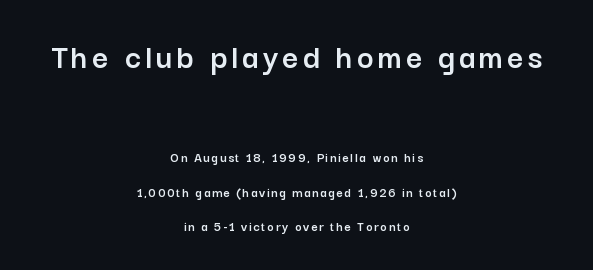
The image shows 35 px sans-serif type, upright; set centered, loose line spacing (2.44x), not underlined; the first (top) block is 2.5x larger; low stroke contrast and a medium x-height.
